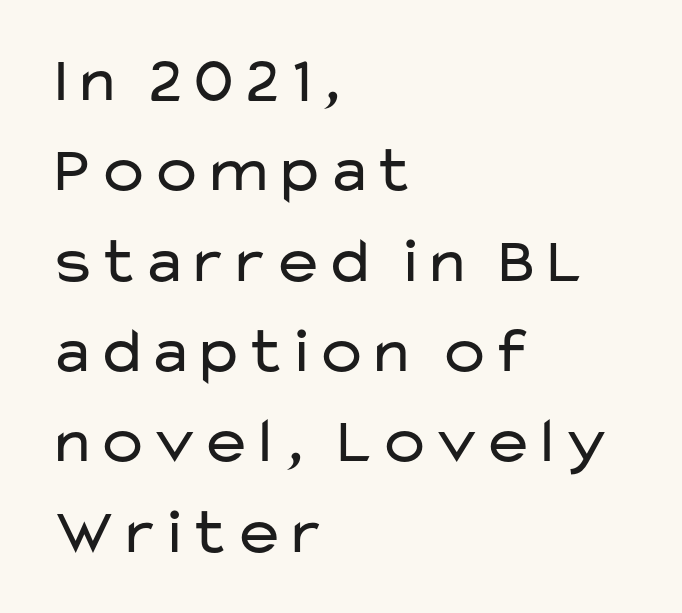
{"serif": "no", "italic": "no", "bold": "no", "weight": "regular", "width": "wide", "stroke_contrast": "low", "x_height": "medium", "monospaced": "no", "underline": "no", "align": "left", "line_spacing": "normal", "line_spacing_ratio": 1.39, "letter_spacing": "normal", "letter_spacing_em": 0.0, "glyph_px": 65}
